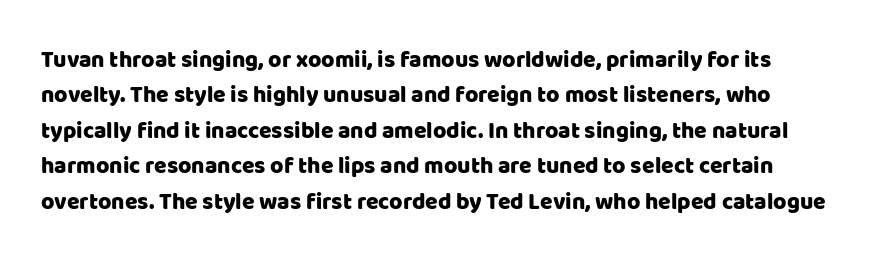
The image shows 23 px text type, upright; set normal line spacing (1.54x), normal letter spacing, not underlined.
